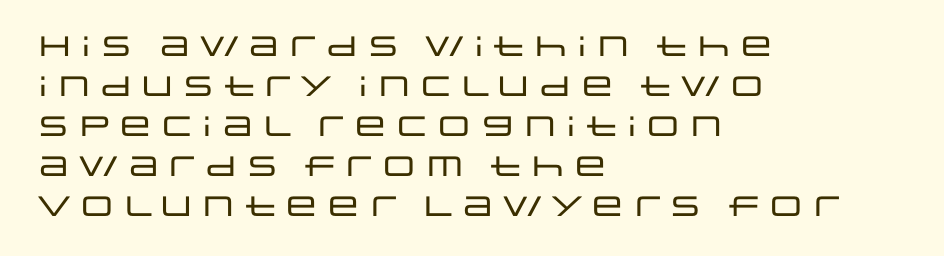
The image shows 28 px wide sans-serif type, upright; set left-aligned, normal line spacing (1.43x), normal letter spacing, not underlined; low stroke contrast and a large x-height.
